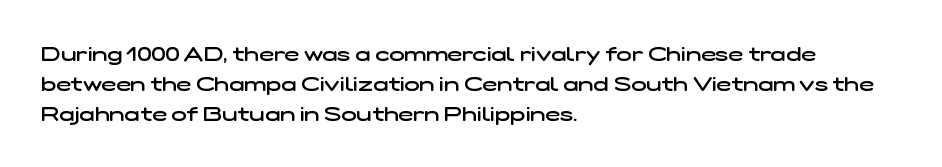
Q: Is the text bold? A: Semi-bold.
Q: Is the text underlined? A: No.
Q: How is the paragraph aligned? A: Left-aligned.
Q: Is the spacing between letters normal or unusually wide? A: Normal.
Q: Is the spacing between lines tight, normal or loose? A: Normal.
